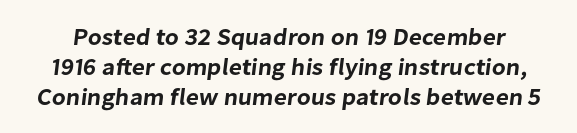
In terms of letterspacing, this is plain default setting. The lines sit at an ordinary, default distance from one another. The space directly below the letters is spotless.
